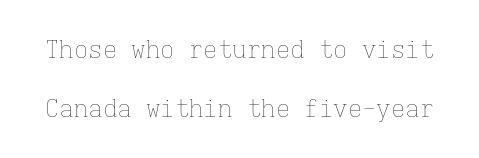
Q: Is the text bold? A: No.
Q: Is the text italic (slanted)? A: No, it is upright.
Q: Is the text underlined? A: No.
Q: Is the spacing between letters normal or unusually wide? A: Normal.
Q: Is the spacing between lines tight, normal or loose? A: Loose.
